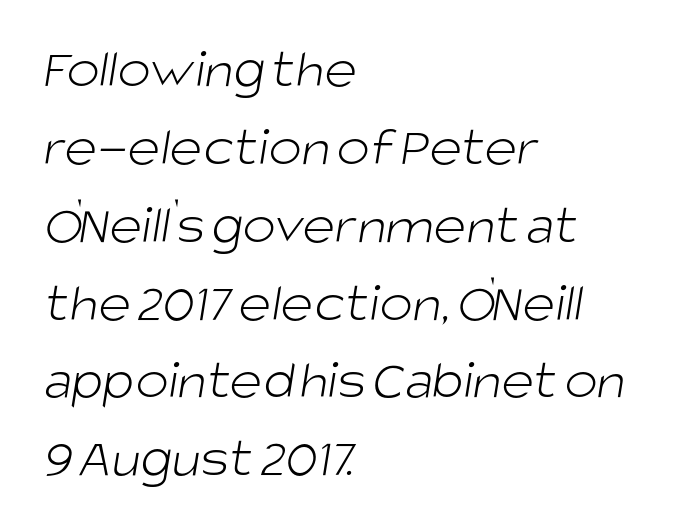
{"serif": "no", "bold": "no", "weight": "light", "width": "normal", "stroke_contrast": "low", "x_height": "large", "monospaced": "no", "underline": "no", "align": "left", "line_spacing": "normal", "line_spacing_ratio": 1.39, "letter_spacing": "normal", "letter_spacing_em": 0.0, "glyph_px": 56}
